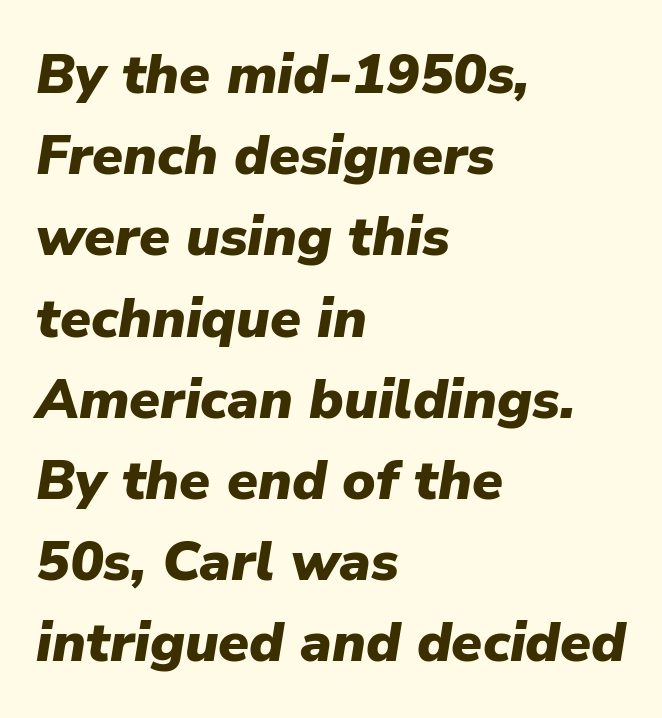
The rendering keeps characters at their native spacing. The zone under the glyphs is completely vacant. Tall strokes in this sample are angled rather than plumb. Line beginnings align vertically; line endings do not.
